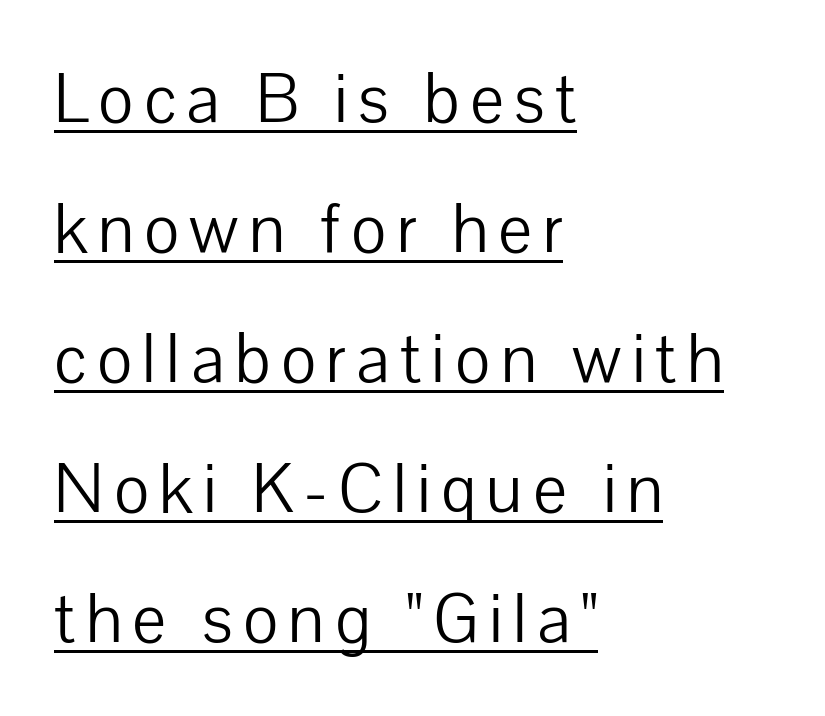
Q: Is the text bold? A: No.
Q: Is the text italic (slanted)? A: No, it is upright.
Q: Is the typeface a serif or a sans-serif typeface? A: Sans-serif.
Q: Is the text underlined? A: Yes.
Q: How is the paragraph aligned? A: Left-aligned.
Q: Is the spacing between lines tight, normal or loose? A: Loose.
Q: Width (condensed, normal, or wide)? A: Normal.
Q: Stroke contrast? A: Low.
Q: x-height? A: Medium.
Q: Monospaced? A: No.
